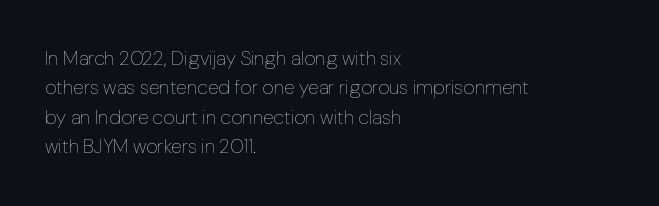
{"italic": "no", "bold": "no", "underline": "no", "align": "left", "line_spacing": "normal", "line_spacing_ratio": 1.47, "letter_spacing": "normal", "letter_spacing_em": 0.0, "glyph_px": 20}
